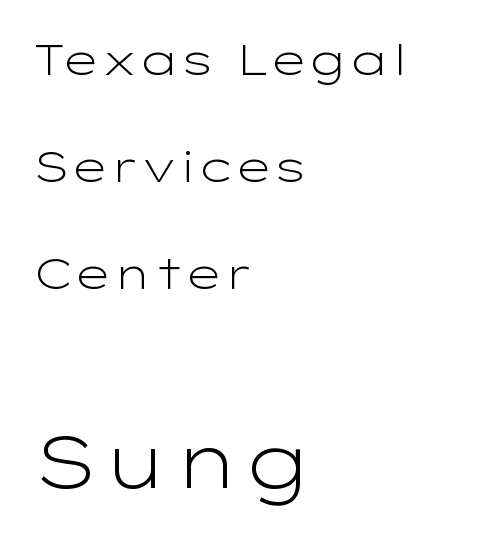
The image shows 75 px light, wide sans-serif type, upright; set left-aligned, loose line spacing (2.49x), normal letter spacing, not underlined; the second (bottom) block is 1.74x larger; low stroke contrast and a medium x-height.
